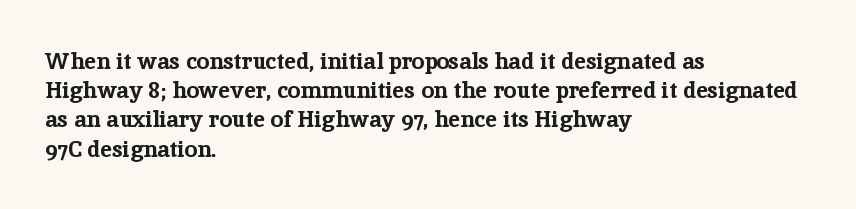
Is the block centered? No — it sits flush against the left margin. Strong, thick strokes mark this as bold type. Plain, unruled lines of type. Nothing unusual about the tracking: characters are spaced as the font intends. When letters stand straight like this, we call the style roman or upright. One glance says typical: line gaps are just what's usual.
